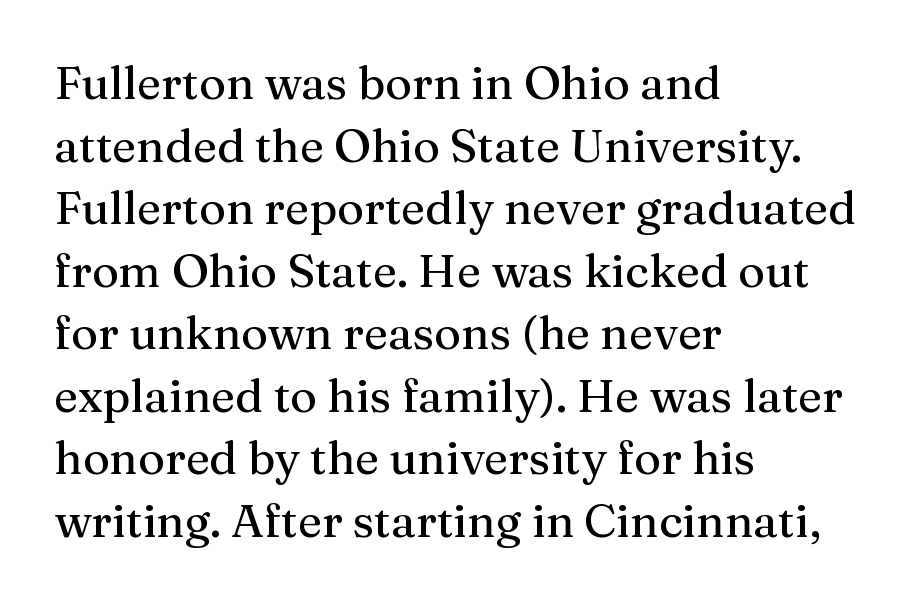
Q: Is the text italic (slanted)? A: No, it is upright.
Q: Is the typeface a serif or a sans-serif typeface? A: Serif.
Q: Is the text underlined? A: No.
Q: How is the paragraph aligned? A: Left-aligned.
Q: Is the spacing between letters normal or unusually wide? A: Normal.
Q: Is the spacing between lines tight, normal or loose? A: Normal.
Q: Width (condensed, normal, or wide)? A: Normal.
Q: Stroke contrast? A: Medium.
Q: x-height? A: Medium.
Q: Monospaced? A: No.
